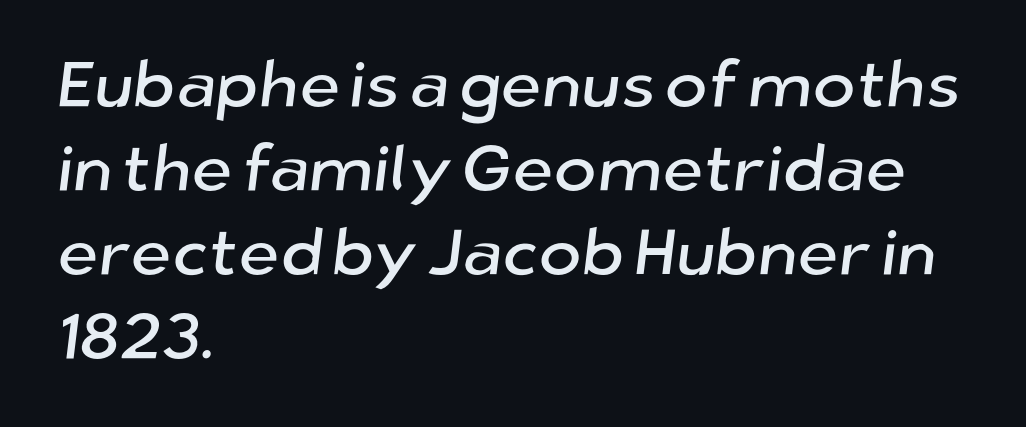
The image shows 65 px sans-serif type; set left-aligned, normal line spacing (1.29x), normal letter spacing, not underlined; low stroke contrast and a medium x-height.
